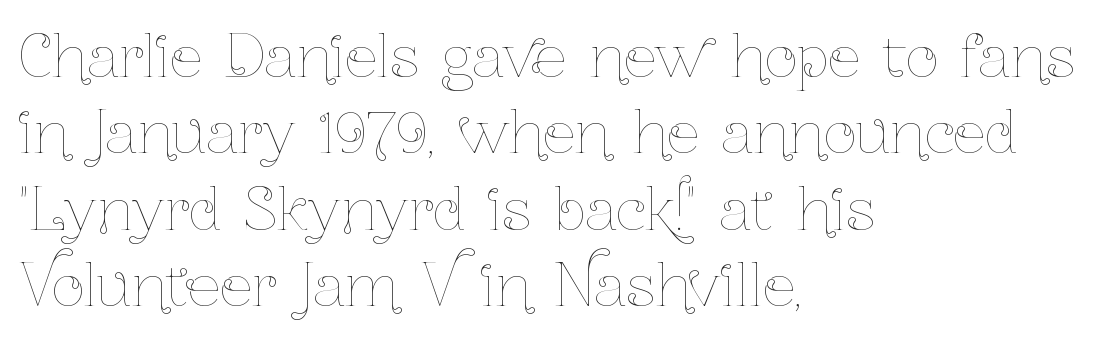
The image shows 57 px thin, condensed type, upright; set left-aligned, normal line spacing (1.34x), normal letter spacing, not underlined; low stroke contrast and a medium x-height.
